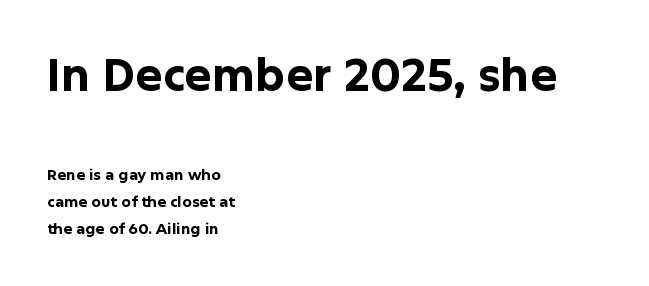
The image shows 45 px bold sans-serif type, upright; set left-aligned, line spacing 1.82x, normal letter spacing, not underlined; the first (top) block is 3.0x larger; low stroke contrast and a medium x-height.
